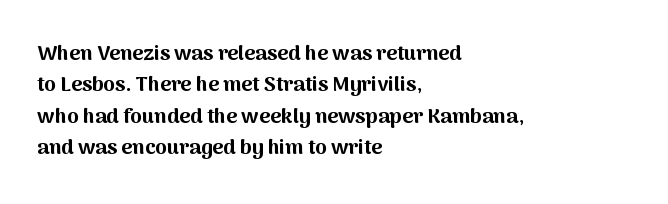
Set as a true bold cut, around the 700 mark. You can tell it's not italic because the verticals are truly vertical. Horizontally, the lines are justified to the leading edge only. Evenly set lines give the paragraph a standard silhouette. Just letters on the line, the space beneath them empty. Compared with typical body copy, the letter spacing here is the same.
